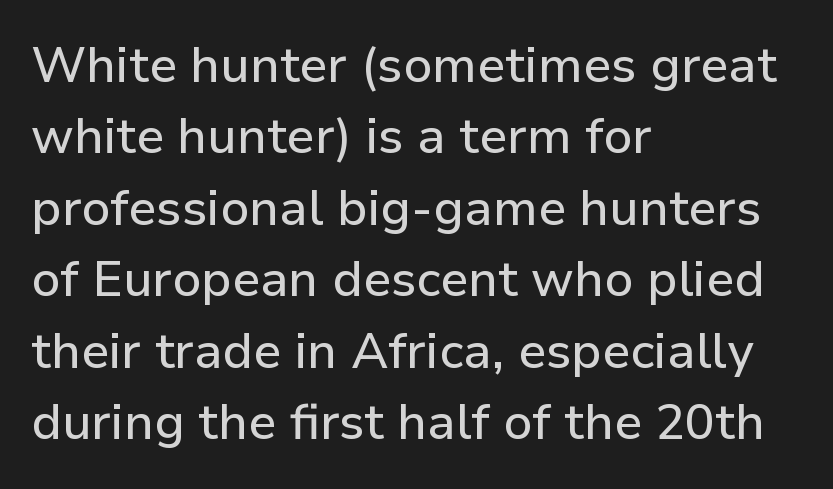
This is sans-serif lettering, the kind often seen on screens and signage. A student would call this left alignment; a typographer would say flush left, rag right. Between one letter and the next there's only the usual sliver of space. The letters advance in unequal steps, a hallmark of proportional type.
